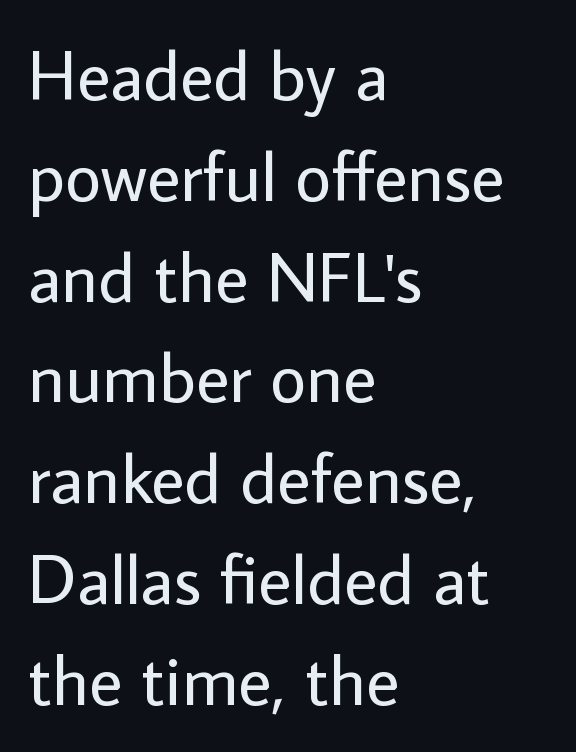
Q: Is the text bold? A: No.
Q: Is the text italic (slanted)? A: No, it is upright.
Q: Is the typeface a serif or a sans-serif typeface? A: Sans-serif.
Q: Is the text underlined? A: No.
Q: How is the paragraph aligned? A: Left-aligned.
Q: Is the spacing between letters normal or unusually wide? A: Normal.
Q: Is the spacing between lines tight, normal or loose? A: Normal.
Q: Width (condensed, normal, or wide)? A: Normal.
Q: Stroke contrast? A: Low.
Q: x-height? A: Medium.
Q: Monospaced? A: No.
